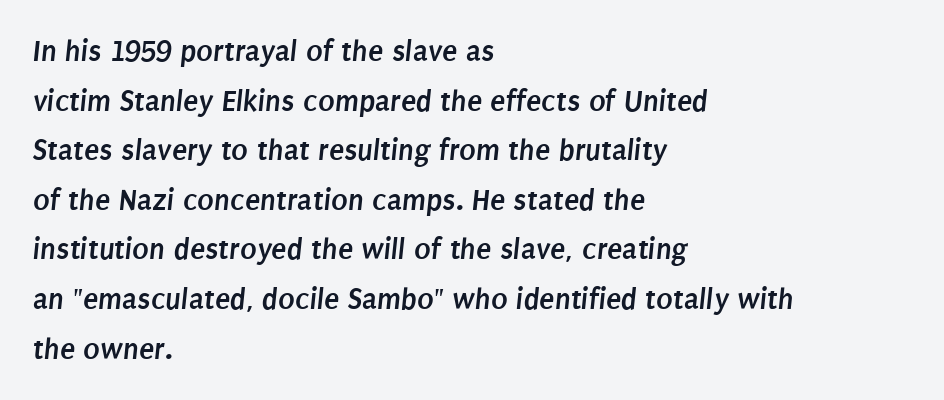
{"serif": "no", "bold": "yes", "weight": "semibold", "width": "condensed", "stroke_contrast": "low", "x_height": "large", "monospaced": "no", "underline": "no", "align": "left", "line_spacing": "normal", "line_spacing_ratio": 1.6, "letter_spacing": "normal", "letter_spacing_em": 0.0, "glyph_px": 31}
